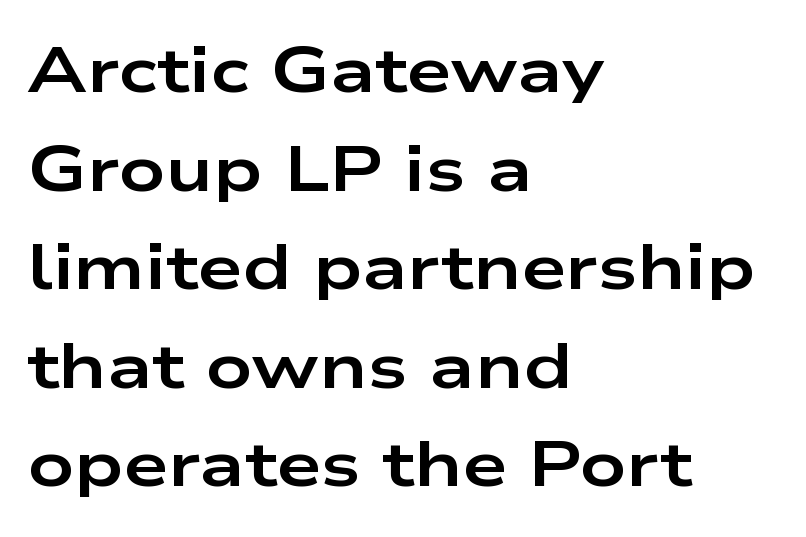
The image shows 64 px bold, wide sans-serif type, upright; set left-aligned, normal line spacing (1.54x), normal letter spacing, not underlined; low stroke contrast and a medium x-height.
